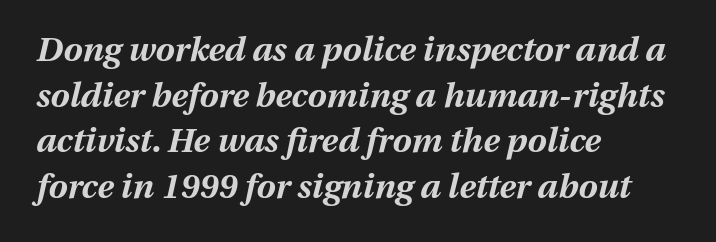
The image shows 34 px bold type, italic (leaning right); set left-aligned, normal line spacing (1.34x), normal letter spacing, not underlined; medium stroke contrast and a medium x-height.
